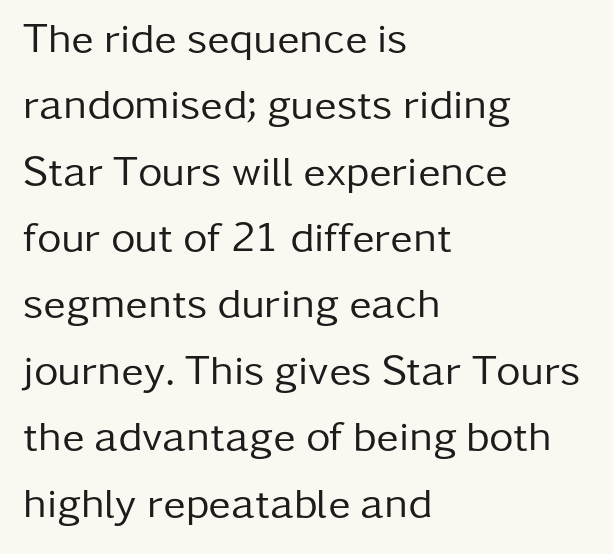
The image shows 42 px regular-weight sans-serif type, upright; set left-aligned, normal line spacing (1.58x), normal letter spacing, not underlined; low stroke contrast and a medium x-height.
